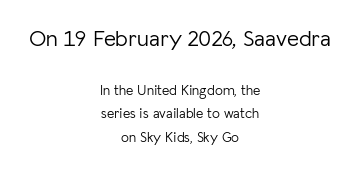
{"italic": "no", "bold": "no", "underline": "no", "align": "center", "line_spacing": "normal", "line_spacing_ratio": 1.67, "letter_spacing": "normal", "letter_spacing_em": 0.0, "larger_block": "first", "size_ratio": 1.64, "glyph_px": 23}
